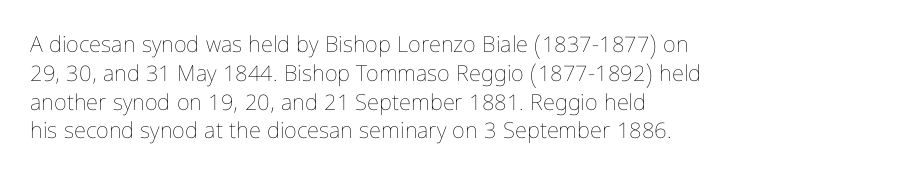
Q: Is the text bold? A: No.
Q: Is the text italic (slanted)? A: No, it is upright.
Q: Is the text underlined? A: No.
Q: How is the paragraph aligned? A: Left-aligned.
Q: Is the spacing between letters normal or unusually wide? A: Normal.
Q: Is the spacing between lines tight, normal or loose? A: Normal.
